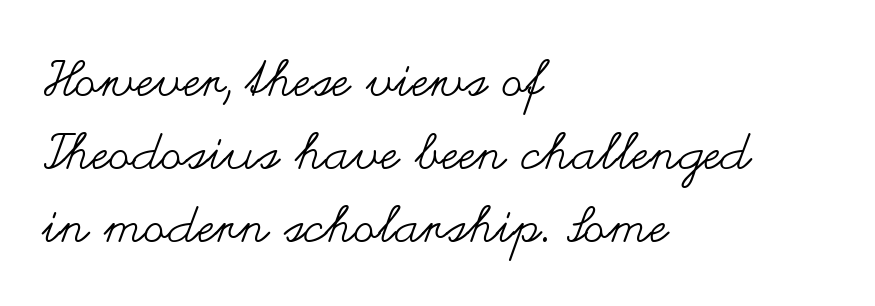
The image shows 50 px regular-weight, wide type; set left-aligned, normal line spacing (1.46x), normal letter spacing, not underlined; medium stroke contrast and a small x-height.
